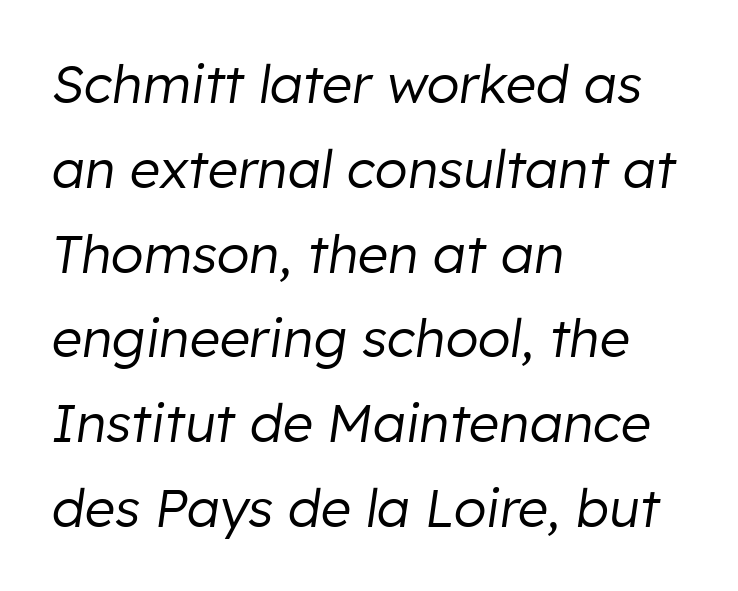
Q: Is the text bold? A: No.
Q: Is the text italic (slanted)? A: Yes, it leans right by about 8 degrees.
Q: Is the text underlined? A: No.
Q: How is the paragraph aligned? A: Left-aligned.
Q: Is the spacing between letters normal or unusually wide? A: Normal.
Q: Is the spacing between lines tight, normal or loose? A: Normal.
Q: Width (condensed, normal, or wide)? A: Normal.
Q: Stroke contrast? A: Low.
Q: x-height? A: Medium.
Q: Monospaced? A: No.
